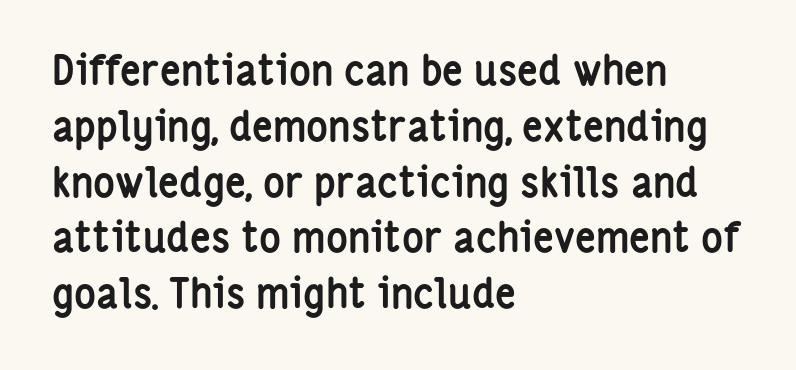
The image shows 41 px semibold, condensed sans-serif type, upright; set left-aligned, normal line spacing (1.36x), normal letter spacing, not underlined; low stroke contrast and a medium x-height.
